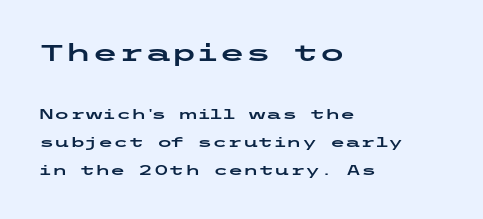
{"italic": "no", "underline": "no", "align": "left", "line_spacing": "loose", "line_spacing_ratio": 2.0, "letter_spacing": "normal", "letter_spacing_em": 0.0, "larger_block": "first", "size_ratio": 1.71, "glyph_px": 24}
